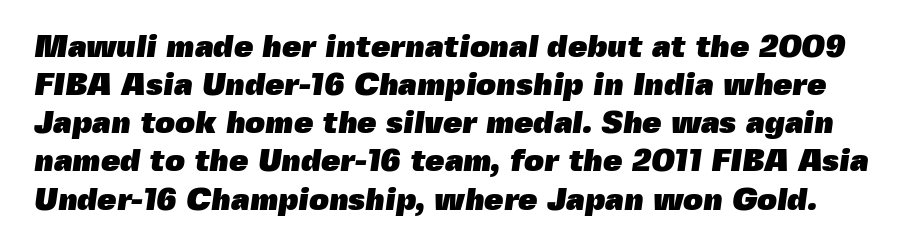
Unlike a traditional serif, this face leaves its strokes unadorned. How are the letters spaced? Ordinarily, with no added tracking. Rule under the text: the space is simply empty. Each letter keeps its own natural width here, so spacing adapts to shape. The font is running at its bold setting.
